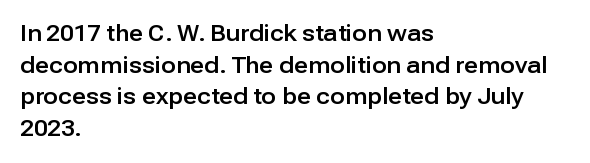
The image shows 22 px text type, upright; set left-aligned, normal line spacing (1.44x), normal letter spacing, not underlined.
